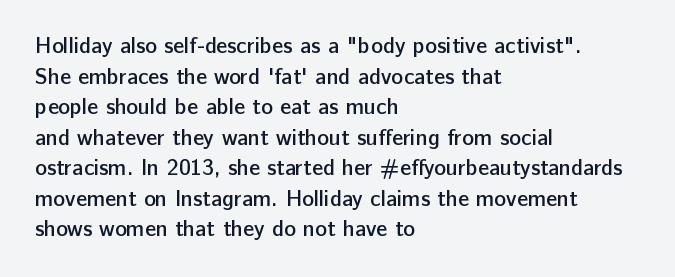
When letters stand straight like this, we call the style roman or upright. The space beneath each line is pristine and unruled. Horizontal alignment here is leftward, the default for most running prose. The gaps between neighbouring characters are ordinary and unremarkable. Students, this is semibold: more ink than regular, less than bold.
